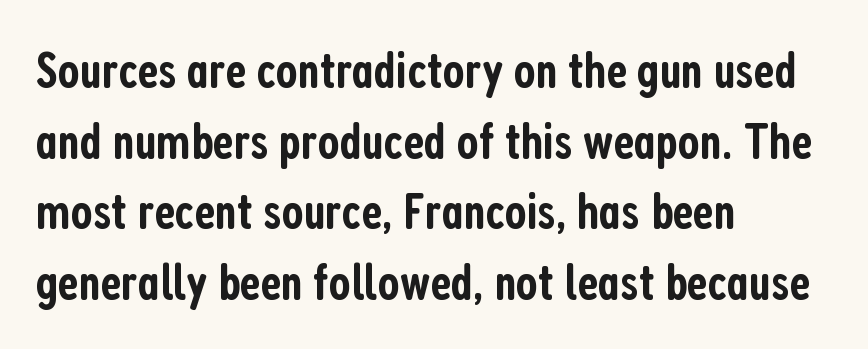
{"serif": "no", "italic": "no", "bold": "semi", "weight": "semibold", "width": "condensed", "stroke_contrast": "low", "x_height": "medium", "monospaced": "no", "underline": "no", "align": "left", "line_spacing": "normal", "line_spacing_ratio": 1.36, "letter_spacing": "normal", "letter_spacing_em": 0.0, "glyph_px": 52}
